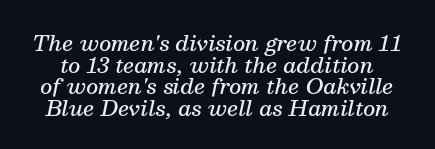
Q: Is the text bold? A: Semi-bold.
Q: Is the text italic (slanted)? A: Yes, it leans right by about 13 degrees.
Q: Is the text underlined? A: No.
Q: Is the spacing between letters normal or unusually wide? A: Normal.
Q: Is the spacing between lines tight, normal or loose? A: Tight.
